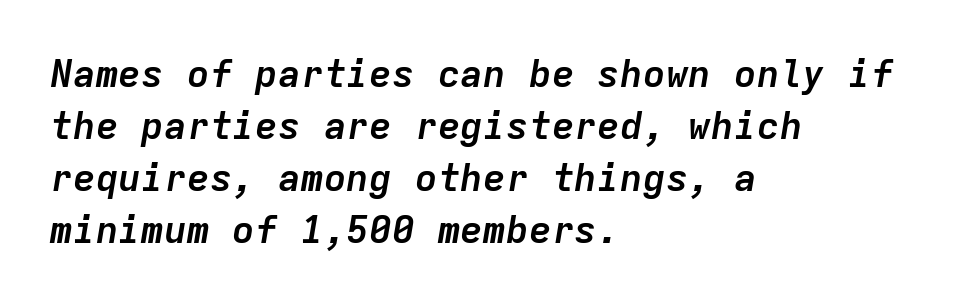
Compared with typical paragraphs, the rows here are spaced about the same. The whole block is typeset with a tilt. Just letters on the line, the space beneath them empty. Emphasis by weight is at full strength: bold. These lines are rendered in a fixed-pitch font. Standard letterfit; no display-style spreading of the glyphs.
